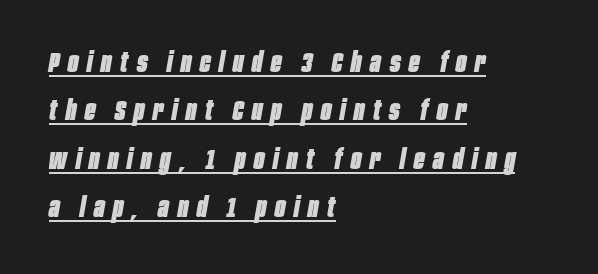
Q: Is the text bold? A: Yes.
Q: Is the text italic (slanted)? A: Yes, it leans right by about 10 degrees.
Q: Is the text underlined? A: Yes.
Q: How is the paragraph aligned? A: Left-aligned.
Q: Is the spacing between letters normal or unusually wide? A: Unusually wide.
Q: Width (condensed, normal, or wide)? A: Condensed.
Q: Stroke contrast? A: Low.
Q: x-height? A: Large.
Q: Monospaced? A: No.
